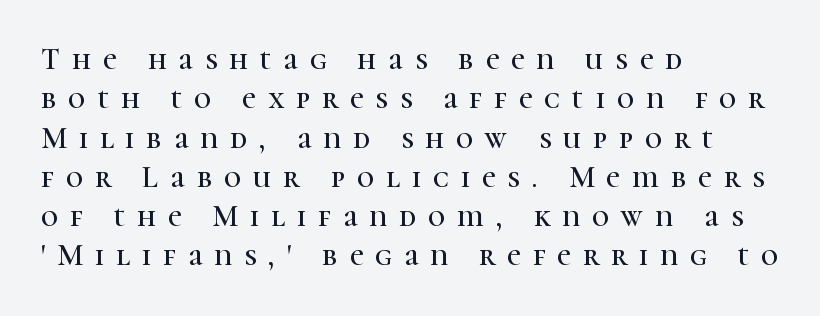
The image shows 30 px serif type, upright; set left-aligned, normal line spacing (1.31x), unusually wide letter spacing (+0.4 em), not underlined; high stroke contrast and a medium x-height.
